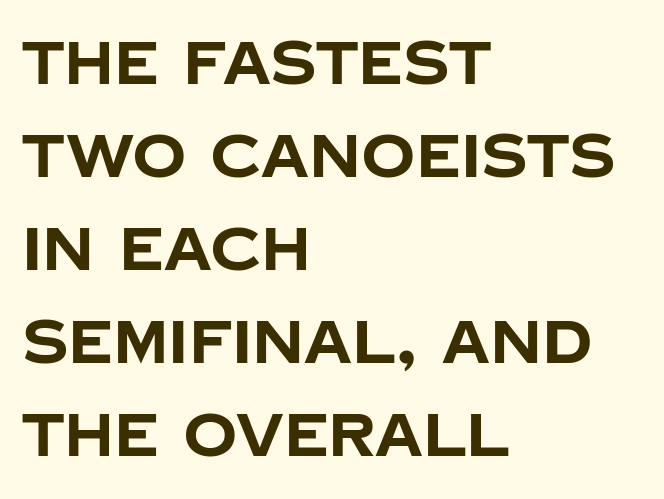
Q: Is the text bold? A: Yes.
Q: Is the text italic (slanted)? A: No, it is upright.
Q: Is the typeface a serif or a sans-serif typeface? A: Sans-serif.
Q: Is the text underlined? A: No.
Q: How is the paragraph aligned? A: Left-aligned.
Q: Is the spacing between letters normal or unusually wide? A: Normal.
Q: Is the spacing between lines tight, normal or loose? A: Normal.
Q: Width (condensed, normal, or wide)? A: Normal.
Q: Stroke contrast? A: Low.
Q: x-height? A: Large.
Q: Monospaced? A: No.
